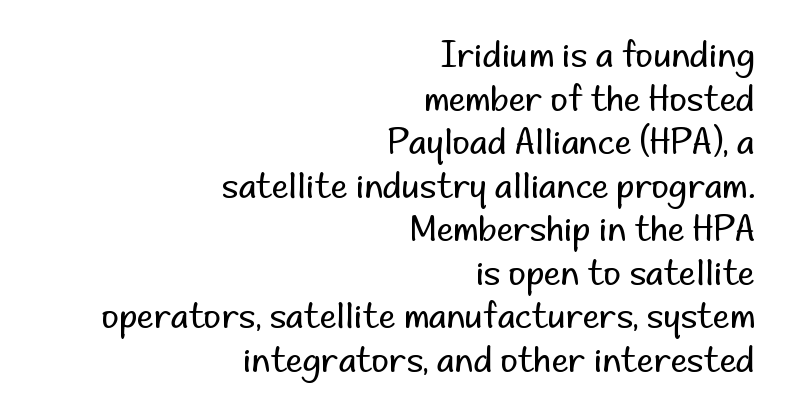
Q: Is the text bold? A: No.
Q: Is the text italic (slanted)? A: No, it is upright.
Q: Is the typeface a serif or a sans-serif typeface? A: Sans-serif.
Q: Is the text underlined? A: No.
Q: How is the paragraph aligned? A: Right-aligned.
Q: Is the spacing between letters normal or unusually wide? A: Normal.
Q: Is the spacing between lines tight, normal or loose? A: Normal.
Q: Width (condensed, normal, or wide)? A: Normal.
Q: Stroke contrast? A: Low.
Q: x-height? A: Small.
Q: Monospaced? A: No.
